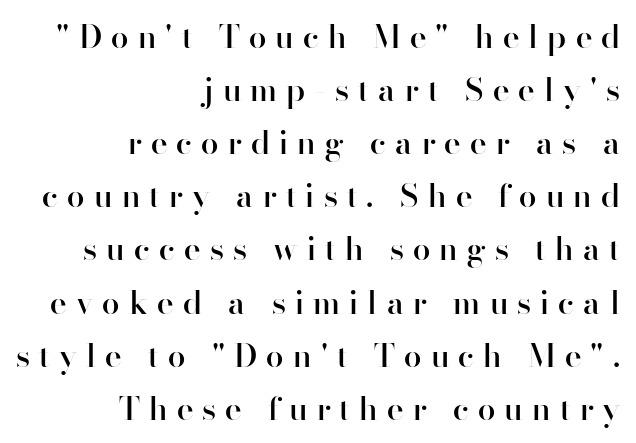
{"serif": "no", "italic": "no", "bold": "semi", "weight": "semibold", "width": "normal", "stroke_contrast": "high", "x_height": "small", "monospaced": "no", "underline": "no", "align": "right", "line_spacing": "normal", "line_spacing_ratio": 1.66, "letter_spacing": "wide", "letter_spacing_em": 0.29, "glyph_px": 32}
